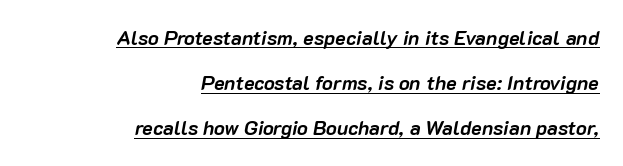
Q: Is the text bold? A: Yes.
Q: Is the text italic (slanted)? A: Yes, it leans right by about 10 degrees.
Q: Is the text underlined? A: Yes.
Q: How is the paragraph aligned? A: Right-aligned.
Q: Is the spacing between letters normal or unusually wide? A: Normal.
Q: Is the spacing between lines tight, normal or loose? A: Loose.
